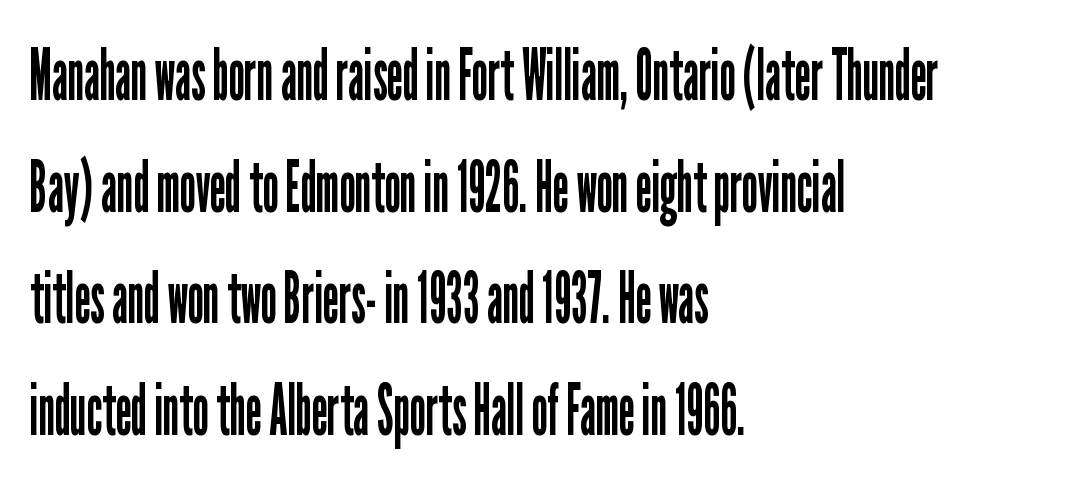
{"serif": "no", "italic": "no", "bold": "no", "weight": "regular", "width": "condensed", "stroke_contrast": "low", "x_height": "medium", "monospaced": "no", "underline": "no", "align": "left", "line_spacing": "normal", "line_spacing_ratio": 1.55, "letter_spacing": "normal", "letter_spacing_em": 0.0, "glyph_px": 72}
